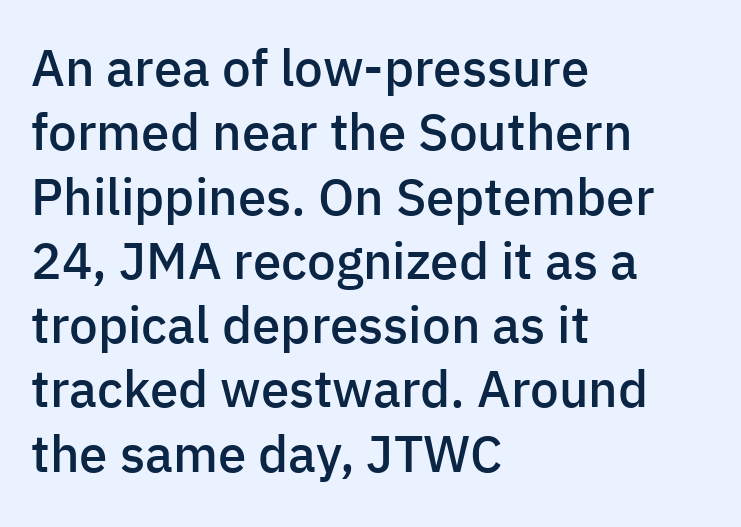
Q: Is the text bold? A: Semi-bold.
Q: Is the text italic (slanted)? A: No, it is upright.
Q: Is the typeface a serif or a sans-serif typeface? A: Sans-serif.
Q: Is the text underlined? A: No.
Q: How is the paragraph aligned? A: Left-aligned.
Q: Is the spacing between letters normal or unusually wide? A: Normal.
Q: Is the spacing between lines tight, normal or loose? A: Normal.
Q: Width (condensed, normal, or wide)? A: Normal.
Q: Stroke contrast? A: Low.
Q: x-height? A: Medium.
Q: Monospaced? A: No.
